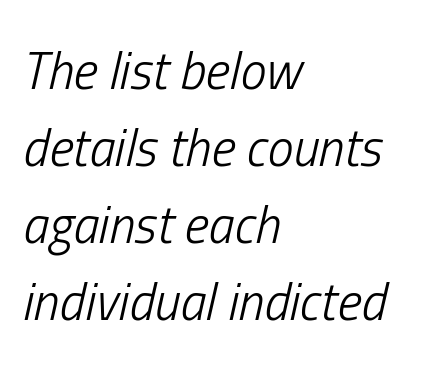
Q: Is the text bold? A: No.
Q: Is the text italic (slanted)? A: Yes, it leans right by about 13 degrees.
Q: Is the text underlined? A: No.
Q: How is the paragraph aligned? A: Left-aligned.
Q: Is the spacing between letters normal or unusually wide? A: Normal.
Q: Is the spacing between lines tight, normal or loose? A: Normal.
Q: Width (condensed, normal, or wide)? A: Condensed.
Q: Stroke contrast? A: Low.
Q: x-height? A: Medium.
Q: Monospaced? A: No.
